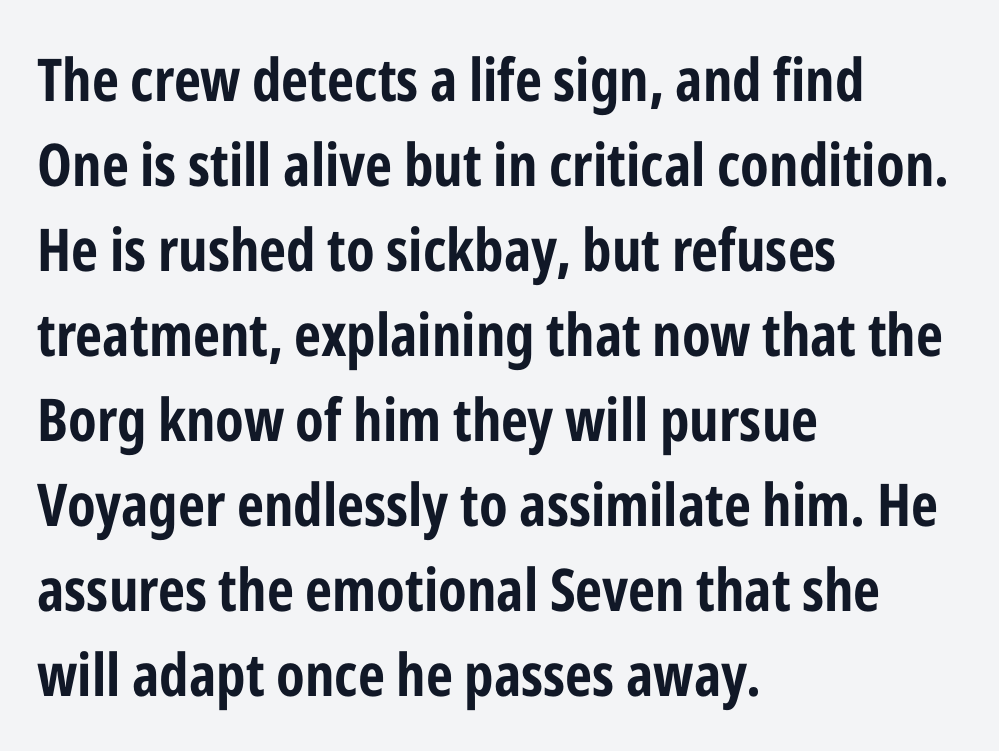
{"serif": "no", "italic": "no", "bold": "yes", "weight": "bold", "width": "condensed", "stroke_contrast": "low", "x_height": "medium", "monospaced": "no", "underline": "no", "align": "left", "line_spacing": "normal", "line_spacing_ratio": 1.44, "letter_spacing": "normal", "letter_spacing_em": 0.0, "glyph_px": 59}
